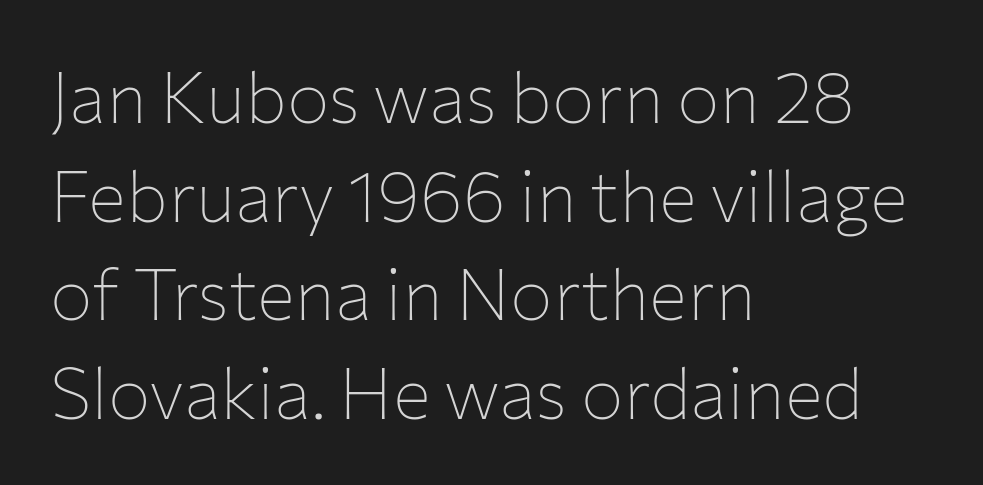
The image shows 71 px thin sans-serif type, upright; set left-aligned, normal line spacing (1.39x), normal letter spacing, not underlined; low stroke contrast and a medium x-height.
